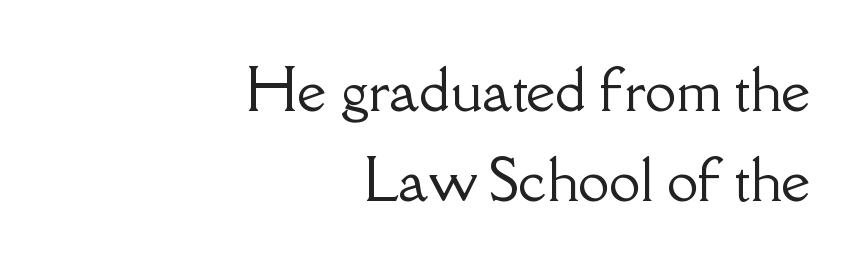
These lines were composed using upright roman letters. These lines are set flush right with a ragged left edge. The space directly below the letters is spotless. Regarding leading, the lines here are spaced in the standard way. Varying glyph widths throughout — classic text-font behaviour.
